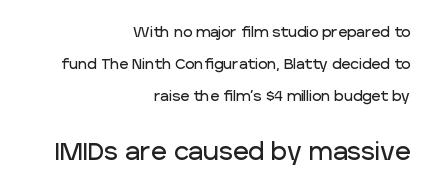
{"italic": "no", "underline": "no", "align": "right", "line_spacing": "loose", "line_spacing_ratio": 2.29, "letter_spacing": "normal", "letter_spacing_em": 0.0, "larger_block": "second", "size_ratio": 1.71, "glyph_px": 24}
